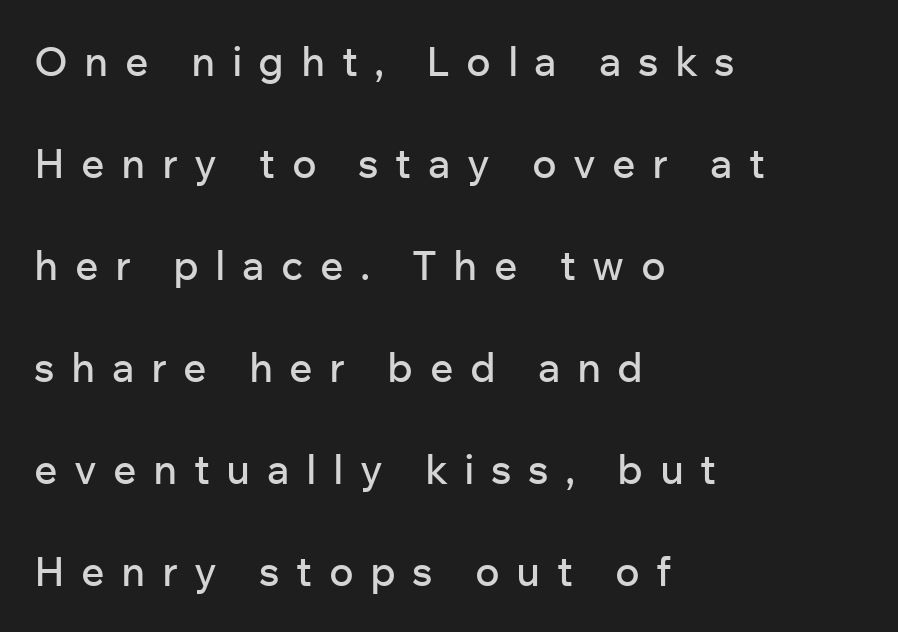
The image shows 41 px sans-serif type, upright; set left-aligned, loose line spacing (2.49x), unusually wide letter spacing (+0.4 em), not underlined; low stroke contrast and a medium x-height.
